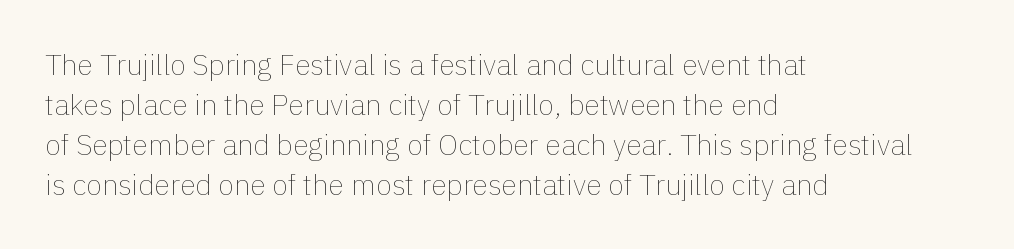
The image shows 29 px thin type, upright; set left-aligned, normal line spacing (1.38x), normal letter spacing, not underlined; a medium x-height.
